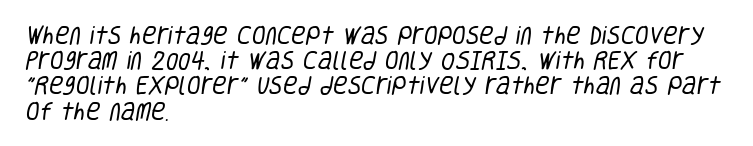
Q: Is the text bold? A: No.
Q: Is the text underlined? A: No.
Q: How is the paragraph aligned? A: Left-aligned.
Q: Is the spacing between letters normal or unusually wide? A: Normal.
Q: Is the spacing between lines tight, normal or loose? A: Normal.
